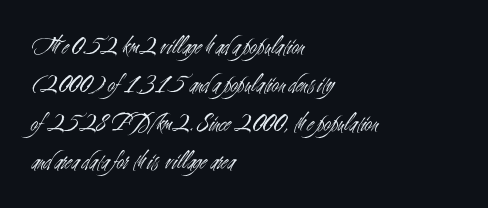
The image shows 25 px text type; set left-aligned, normal line spacing (1.54x), normal letter spacing, not underlined.
